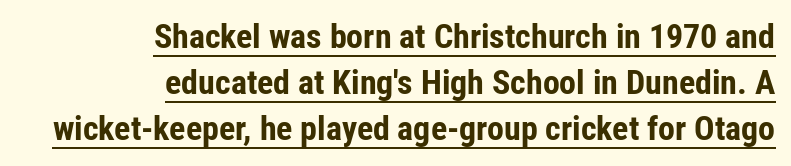
The image shows 34 px bold, condensed sans-serif type, upright; set right-aligned, normal line spacing (1.36x), normal letter spacing, underlined; low stroke contrast and a medium x-height.
